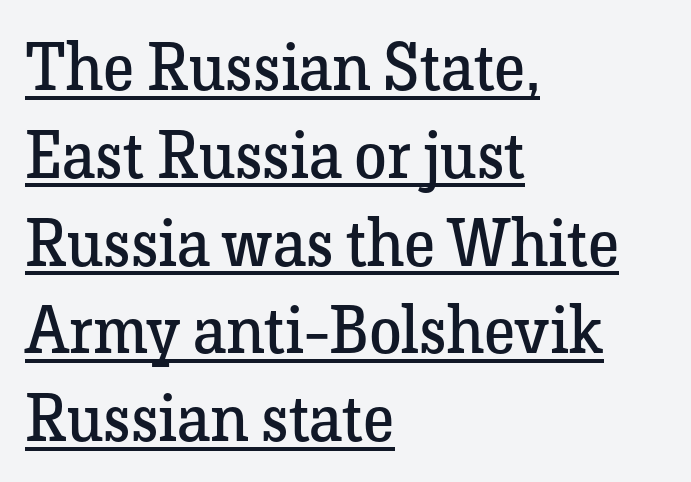
The glyphs are accompanied by a horizontal stroke just below them. What stands out about the letter spacing? Nothing — it is the standard amount. Unlike a clean sans, this face finishes its strokes with serifs. What's the leading like? Ordinary, nothing unusual. Unlike italic type, these characters show no tilt at all. Left-aligned paragraph, ragged on the right.
